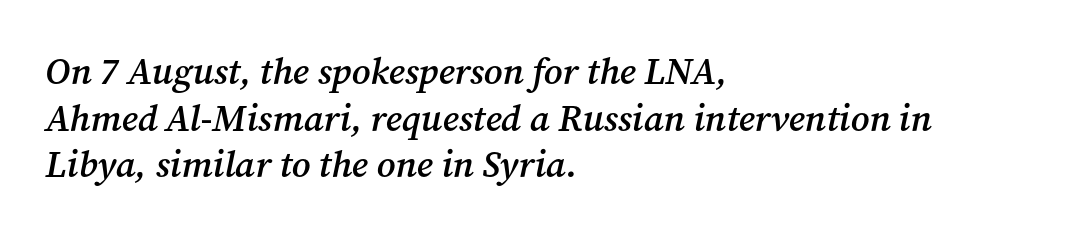
All the whitespace from short lines collects on the right. Quick note: underline off. The face used here has a pronounced slope to its letters. A somewhat darkened texture: the type is semibold rather than bold. Inter-character spacing is left at the font's built-in metrics. Classification — serif.
